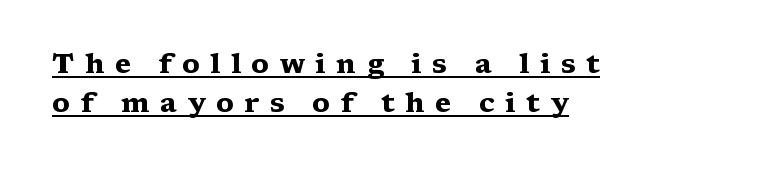
Q: Is the text bold? A: Yes.
Q: Is the text italic (slanted)? A: No, it is upright.
Q: Is the typeface a serif or a sans-serif typeface? A: Serif.
Q: Is the text underlined? A: Yes.
Q: How is the paragraph aligned? A: Left-aligned.
Q: Is the spacing between letters normal or unusually wide? A: Unusually wide.
Q: Is the spacing between lines tight, normal or loose? A: Normal.
Q: Width (condensed, normal, or wide)? A: Wide.
Q: Stroke contrast? A: Medium.
Q: x-height? A: Medium.
Q: Monospaced? A: No.
